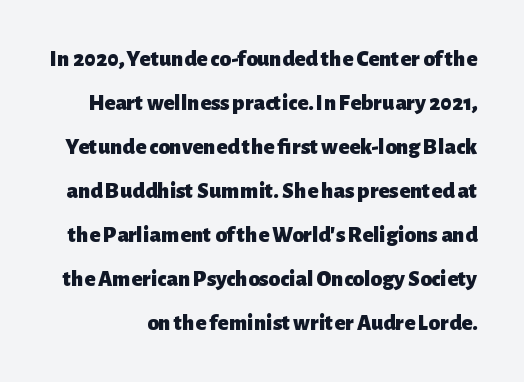
The image shows 23 px bold type, upright; set loose line spacing (1.91x), normal letter spacing, not underlined.
